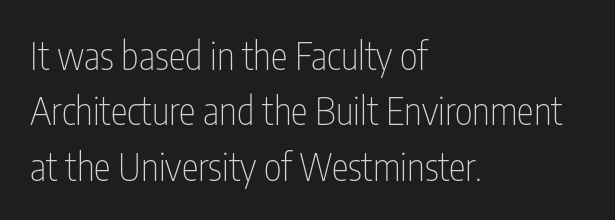
Beneath every word, the page is bare. Nothing sits at the stroke ends, so this counts as sans-serif. This sample keeps an unexceptional amount of space between lines. Style check: upright.
